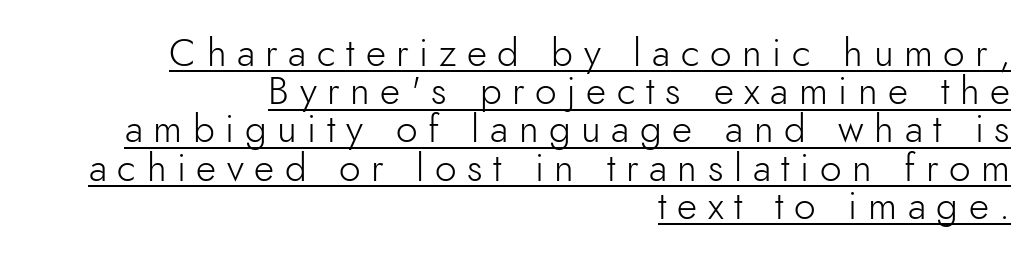
The image shows 39 px light sans-serif type, upright; set right-aligned, tight line spacing (0.98x), unusually wide letter spacing (+0.27 em), underlined; low stroke contrast and a small x-height.
